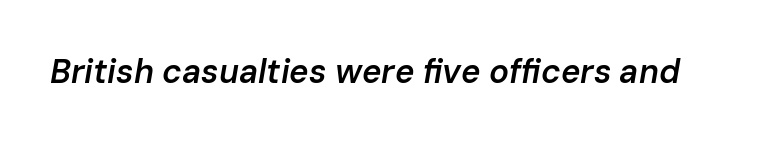
{"italic": "yes", "lean": "right", "slant_degrees": 10, "bold": "semi", "weight": "semibold", "width": "normal", "stroke_contrast": "low", "x_height": "medium", "monospaced": "no", "underline": "no", "letter_spacing": "normal", "letter_spacing_em": 0.0, "glyph_px": 33}
